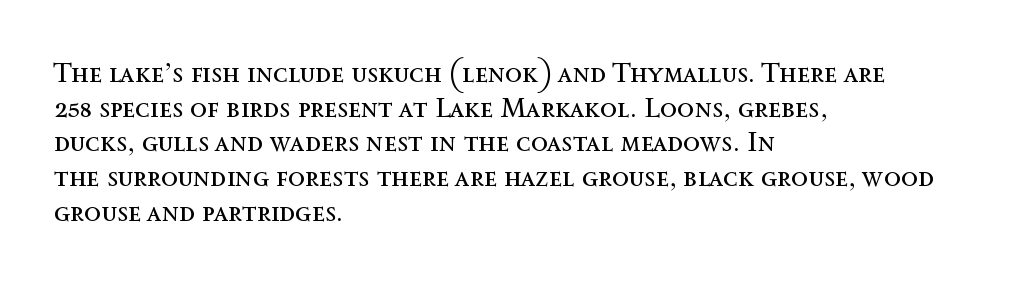
Q: Is the text bold? A: No.
Q: Is the text italic (slanted)? A: No, it is upright.
Q: Is the text underlined? A: No.
Q: How is the paragraph aligned? A: Left-aligned.
Q: Is the spacing between letters normal or unusually wide? A: Normal.
Q: Width (condensed, normal, or wide)? A: Normal.
Q: x-height? A: Medium.
Q: Monospaced? A: No.
